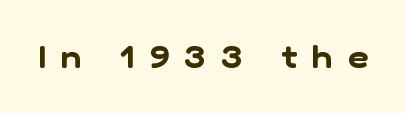
Letters rest on an invisible, unmarked baseline. Characters follow at a spacing far wider than the type designer built in. Note the varied advance widths — an 'i' is clearly narrower than an 'm'. Type style note: lacks serifs.
